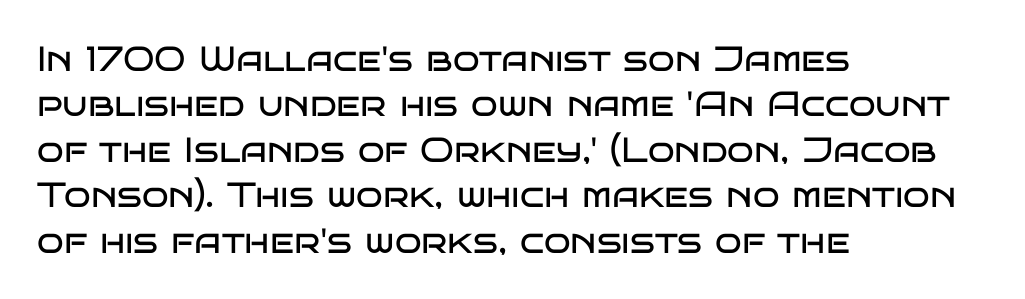
Only glyphs here, with clear space below each row. Here the glyphs are tracked normally, forming tight word shapes. The space between consecutive lines is moderate. Does the copy run flush right? No — it runs flush left. Is the type heavy? It reads as light-to-regular instead. These lines are rendered in a variable-pitch font.
